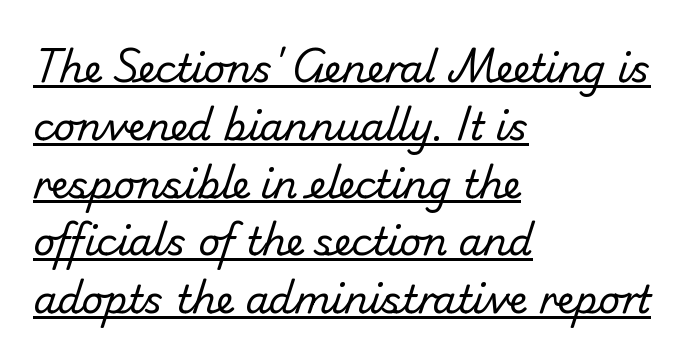
The image shows 38 px regular-weight sans-serif type; set left-aligned, normal line spacing (1.52x), normal letter spacing, underlined; low stroke contrast and a small x-height.
